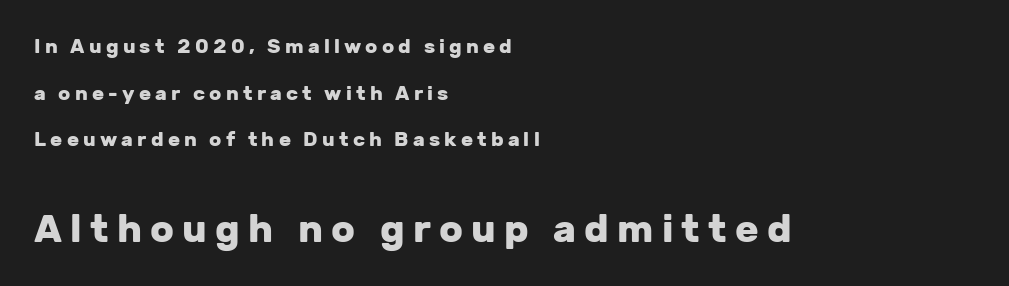
Q: Is the text bold? A: Yes.
Q: Is the text italic (slanted)? A: No, it is upright.
Q: Is the typeface a serif or a sans-serif typeface? A: Sans-serif.
Q: Is the text underlined? A: No.
Q: How is the paragraph aligned? A: Left-aligned.
Q: Is the spacing between letters normal or unusually wide? A: Unusually wide.
Q: Is the spacing between lines tight, normal or loose? A: Loose.
Q: Which block of text is set in a larger size, the first (top) or the second (bottom)? A: The second (bottom) one.
Q: Width (condensed, normal, or wide)? A: Normal.
Q: Stroke contrast? A: Low.
Q: x-height? A: Medium.
Q: Monospaced? A: No.
